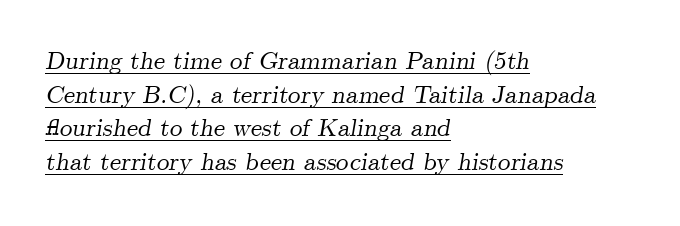
The specimen includes a rule beneath the text block's lines. The tracking reads as untouched default to a designer's eye. Each line starts at the same left margin while the right side varies. If you measured baseline to baseline, you'd find a middling distance. The specimen reads as italic at a glance.
